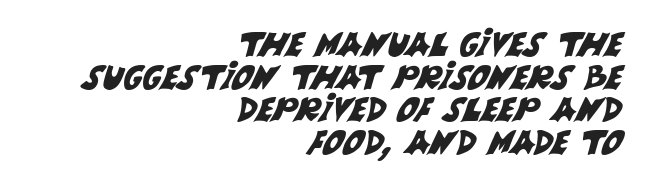
{"serif": "no", "width": "normal", "stroke_contrast": "medium", "x_height": "large", "monospaced": "no", "underline": "no", "align": "right", "line_spacing": "tight", "line_spacing_ratio": 0.99, "letter_spacing": "normal", "letter_spacing_em": 0.0, "glyph_px": 33}
